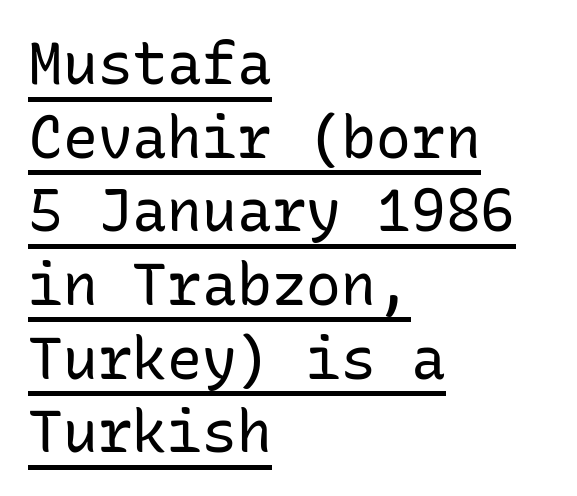
The image shows 58 px regular-weight sans-serif type, upright, monospaced; set left-aligned, normal line spacing (1.27x), normal letter spacing, underlined; low stroke contrast and a medium x-height.
